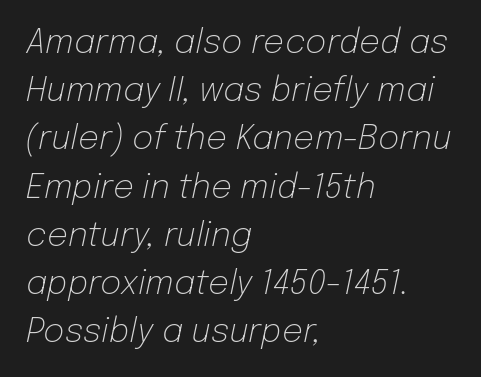
The image shows 33 px light type, italic (leaning right); set left-aligned, normal line spacing (1.46x), normal letter spacing, not underlined; low stroke contrast and a medium x-height.
